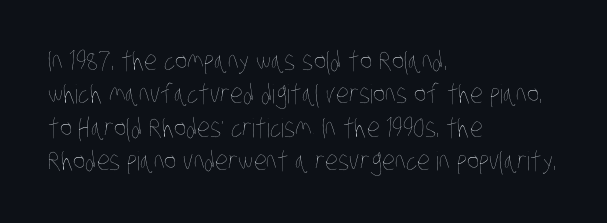
{"bold": "no", "underline": "no", "align": "left", "line_spacing": "normal", "line_spacing_ratio": 1.28, "letter_spacing": "normal", "letter_spacing_em": 0.0, "glyph_px": 26}
